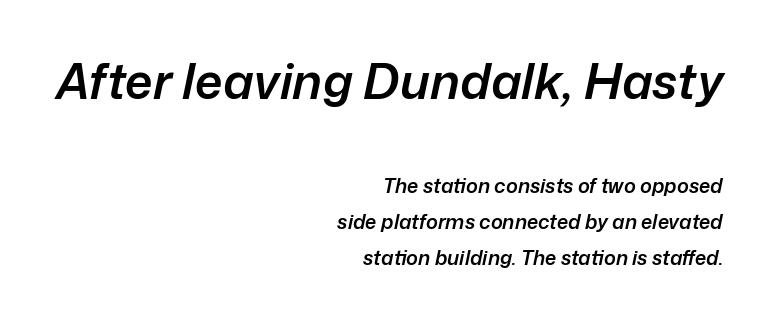
Has an underline been added? It has not. Typesetter's note: demi weight, one step under bold. The passage shown is typed in a proportional face where columns would drift. Larger block? The one above; the one below is distinctly smaller.
